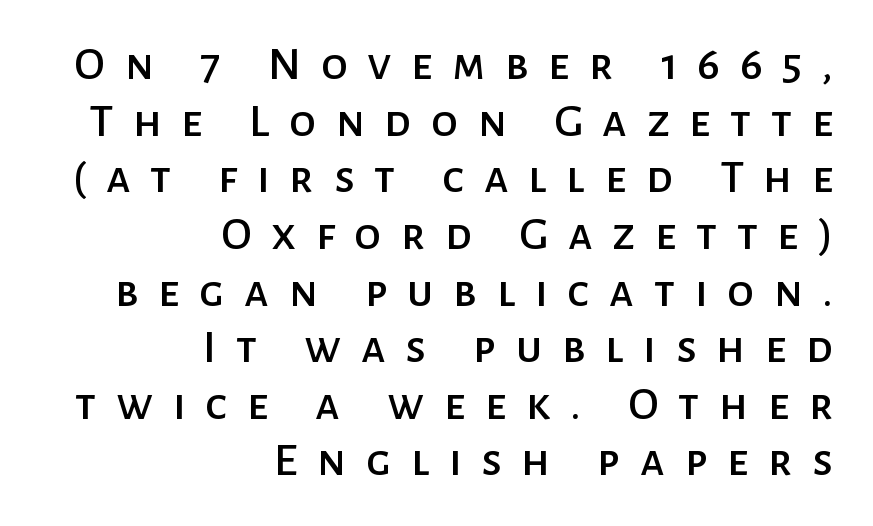
Q: Is the text italic (slanted)? A: No, it is upright.
Q: Is the typeface a serif or a sans-serif typeface? A: Sans-serif.
Q: Is the text underlined? A: No.
Q: How is the paragraph aligned? A: Right-aligned.
Q: Is the spacing between letters normal or unusually wide? A: Unusually wide.
Q: Width (condensed, normal, or wide)? A: Normal.
Q: Stroke contrast? A: Low.
Q: x-height? A: Medium.
Q: Monospaced? A: No.
